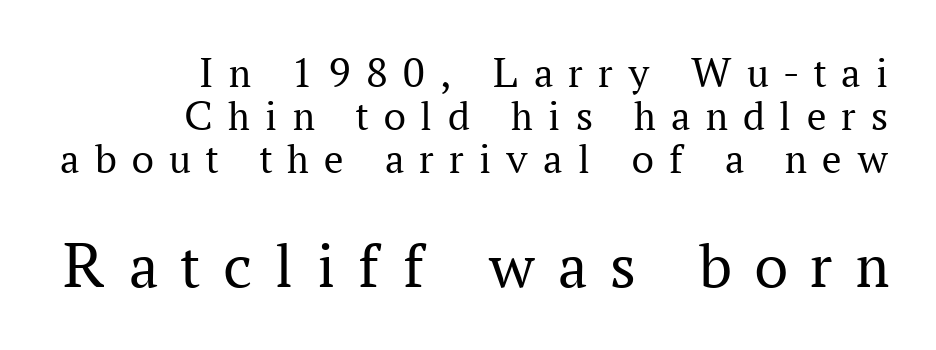
Q: Is the text bold? A: No.
Q: Is the text italic (slanted)? A: No, it is upright.
Q: Is the typeface a serif or a sans-serif typeface? A: Serif.
Q: Is the text underlined? A: No.
Q: How is the paragraph aligned? A: Right-aligned.
Q: Is the spacing between letters normal or unusually wide? A: Unusually wide.
Q: Is the spacing between lines tight, normal or loose? A: Tight.
Q: Which block of text is set in a larger size, the first (top) or the second (bottom)? A: The second (bottom) one.
Q: Width (condensed, normal, or wide)? A: Normal.
Q: Stroke contrast? A: Medium.
Q: x-height? A: Medium.
Q: Monospaced? A: No.
